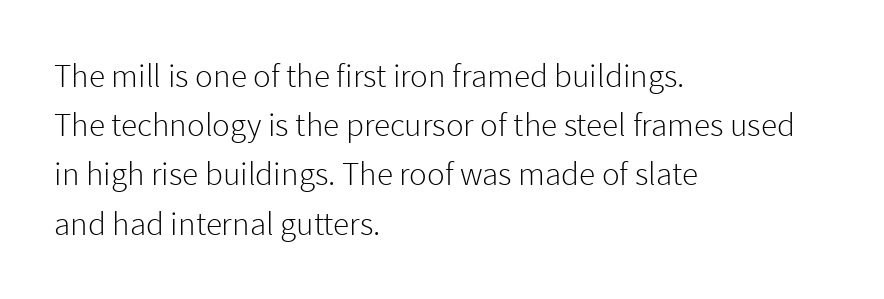
The image shows 33 px light sans-serif type, upright; set left-aligned, normal line spacing (1.49x), normal letter spacing, not underlined; low stroke contrast and a medium x-height.
